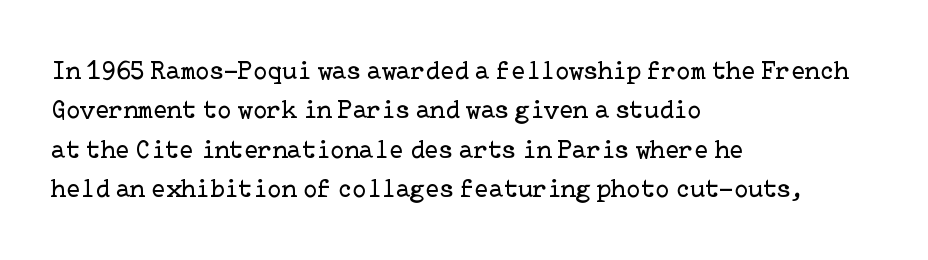
The image shows 26 px text type, upright; set left-aligned, normal line spacing (1.51x), normal letter spacing, not underlined.
